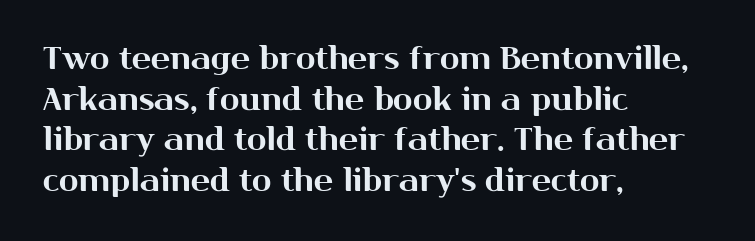
The image shows 32 px sans-serif type, upright; set left-aligned, normal line spacing (1.27x), normal letter spacing, not underlined; medium stroke contrast and a medium x-height.
